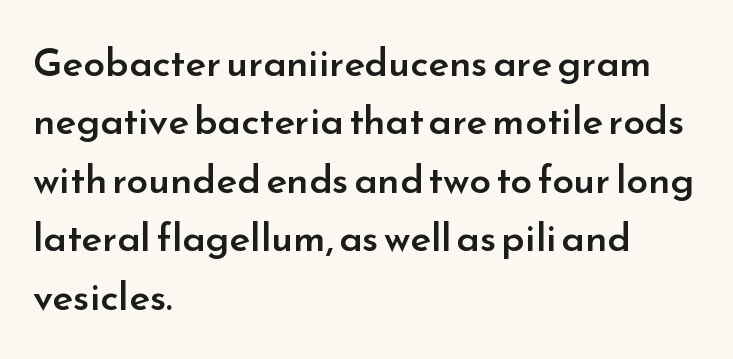
Do the characters align in a grid? No, the font is proportional. The space beneath each line is pristine and unruled. Do the letters lean? They stand straight. Each word holds together tightly as a unit, with standard inter-letter gaps. Line starts are locked; line ends wander. This rendering employs a face without finishing strokes, i.e., a sans-serif.
